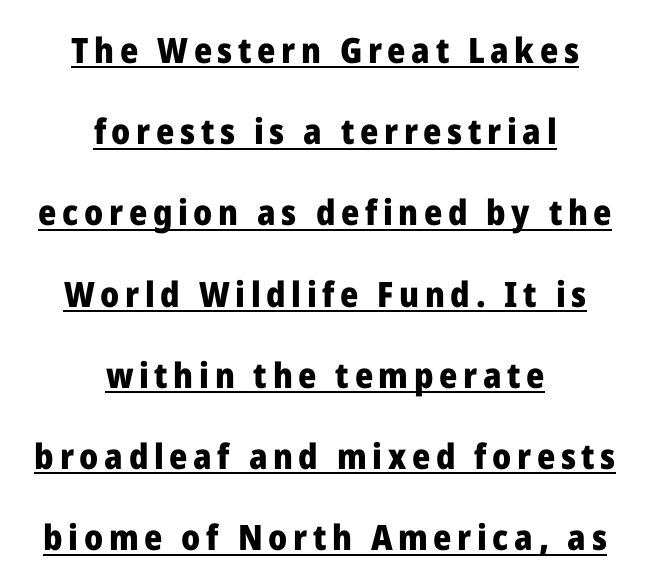
The image shows 35 px heavy sans-serif type, upright; set centered, loose line spacing (2.32x), underlined; low stroke contrast and a medium x-height.
